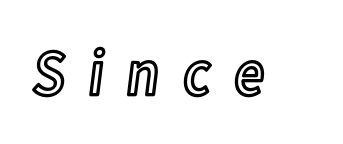
{"width": "condensed", "x_height": "medium", "monospaced": "no", "underline": "no", "letter_spacing": "wide", "letter_spacing_em": 0.32, "glyph_px": 66}
